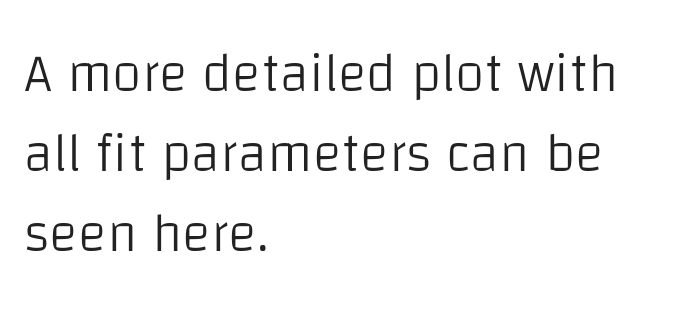
Q: Is the text bold? A: No.
Q: Is the text italic (slanted)? A: No, it is upright.
Q: Is the typeface a serif or a sans-serif typeface? A: Sans-serif.
Q: Is the text underlined? A: No.
Q: How is the paragraph aligned? A: Left-aligned.
Q: Is the spacing between letters normal or unusually wide? A: Normal.
Q: Is the spacing between lines tight, normal or loose? A: Normal.
Q: Width (condensed, normal, or wide)? A: Normal.
Q: Stroke contrast? A: Low.
Q: x-height? A: Large.
Q: Monospaced? A: No.
